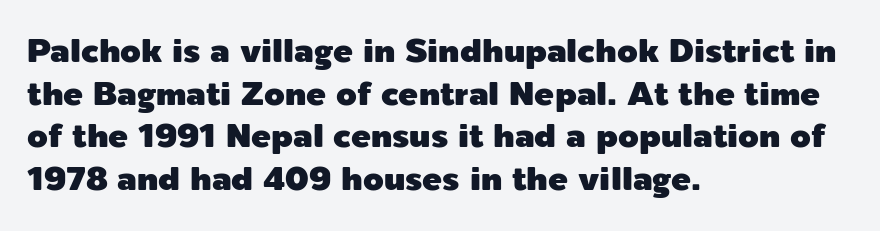
{"serif": "no", "italic": "no", "width": "normal", "x_height": "medium", "monospaced": "no", "underline": "no", "align": "left", "line_spacing": "normal", "line_spacing_ratio": 1.29, "letter_spacing": "normal", "letter_spacing_em": 0.0, "glyph_px": 33}
